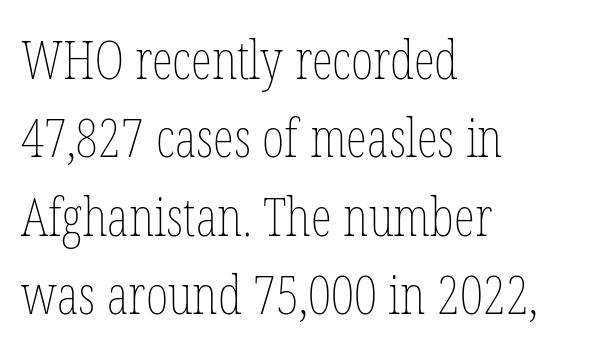
Q: Is the text bold? A: No.
Q: Is the text italic (slanted)? A: No, it is upright.
Q: Is the text underlined? A: No.
Q: How is the paragraph aligned? A: Left-aligned.
Q: Is the spacing between letters normal or unusually wide? A: Normal.
Q: Is the spacing between lines tight, normal or loose? A: Normal.
Q: Width (condensed, normal, or wide)? A: Condensed.
Q: Stroke contrast? A: Low.
Q: x-height? A: Medium.
Q: Monospaced? A: No.
